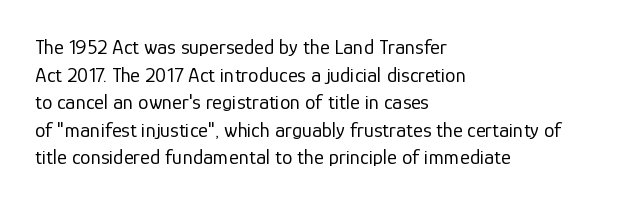
{"italic": "no", "bold": "no", "underline": "no", "align": "left", "line_spacing": "normal", "line_spacing_ratio": 1.31, "letter_spacing": "normal", "letter_spacing_em": 0.0, "glyph_px": 21}
